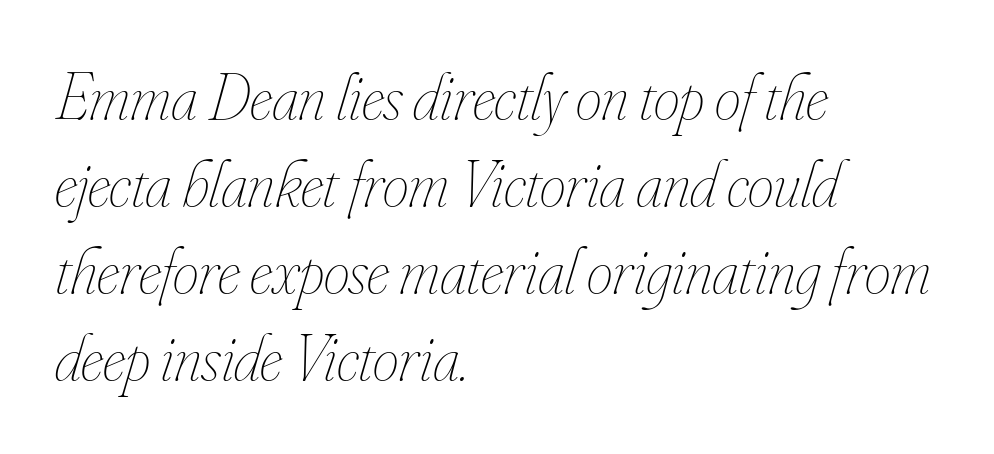
Q: Is the text bold? A: No.
Q: Is the text italic (slanted)? A: Yes, it leans right by about 16 degrees.
Q: Is the text underlined? A: No.
Q: How is the paragraph aligned? A: Left-aligned.
Q: Is the spacing between letters normal or unusually wide? A: Normal.
Q: Is the spacing between lines tight, normal or loose? A: Normal.
Q: Width (condensed, normal, or wide)? A: Condensed.
Q: Stroke contrast? A: Low.
Q: x-height? A: Small.
Q: Monospaced? A: No.
